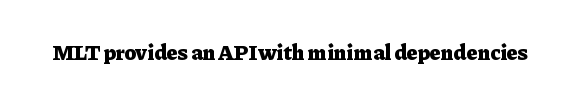
The image shows 22 px bold type, upright; set normal letter spacing, not underlined.
